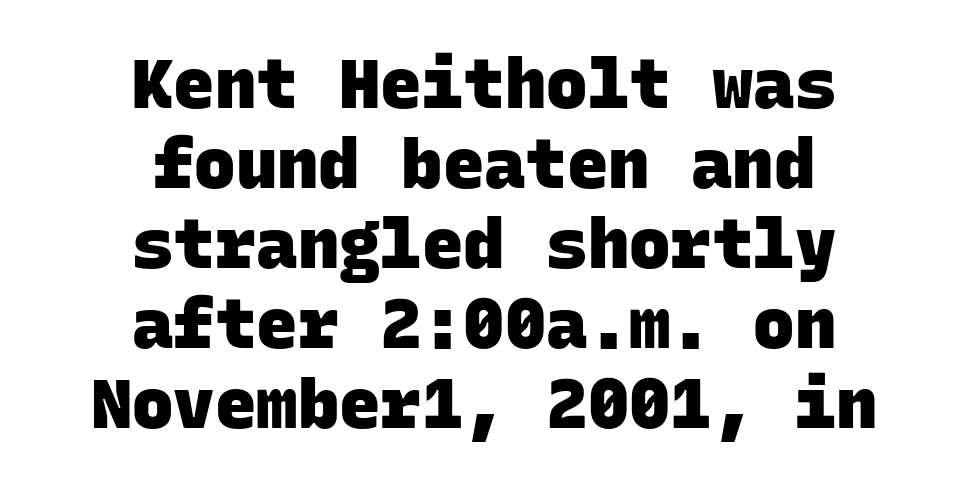
{"serif": "no", "bold": "yes", "weight": "heavy", "width": "normal", "stroke_contrast": "low", "x_height": "large", "monospaced": "yes", "underline": "no", "align": "center", "line_spacing_ratio": 1.16, "letter_spacing": "normal", "letter_spacing_em": 0.0, "glyph_px": 69}
